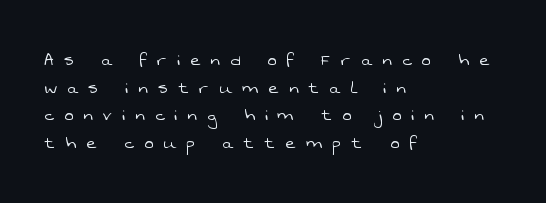
Q: Is the text bold? A: No.
Q: Is the text underlined? A: No.
Q: How is the paragraph aligned? A: Left-aligned.
Q: Is the spacing between letters normal or unusually wide? A: Unusually wide.
Q: Is the spacing between lines tight, normal or loose? A: Normal.
